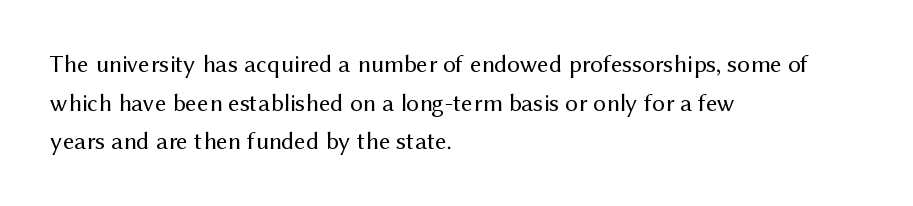
Notice how descenders clear the ascenders below comfortably — that's standard leading. Posture: vertical. Letter spacing: default. This rendering uses left alignment, leaving the right contour irregular.
